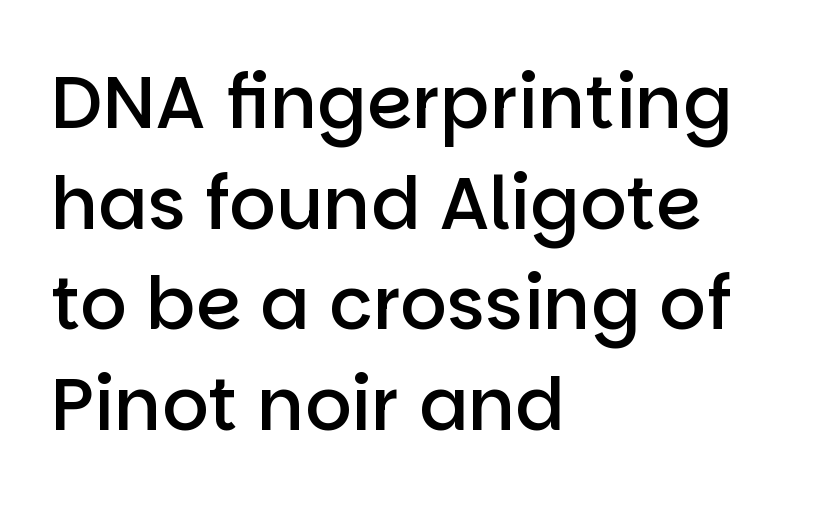
{"serif": "no", "italic": "no", "bold": "semi", "weight": "semibold", "width": "normal", "stroke_contrast": "low", "x_height": "large", "monospaced": "no", "underline": "no", "align": "left", "line_spacing": "normal", "line_spacing_ratio": 1.38, "letter_spacing": "normal", "letter_spacing_em": 0.0, "glyph_px": 73}
